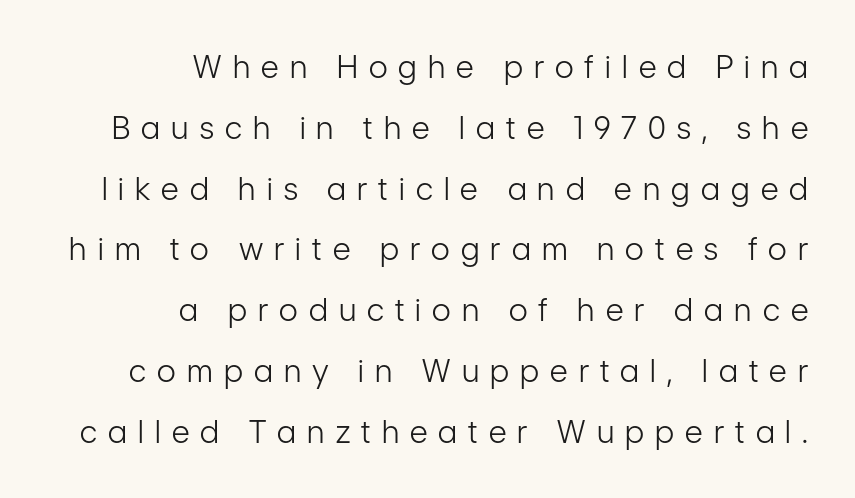
{"serif": "no", "italic": "no", "bold": "no", "weight": "light", "width": "condensed", "stroke_contrast": "low", "x_height": "medium", "monospaced": "no", "underline": "no", "align": "right", "line_spacing": "loose", "line_spacing_ratio": 1.96, "letter_spacing": "wide", "letter_spacing_em": 0.36, "glyph_px": 31}
